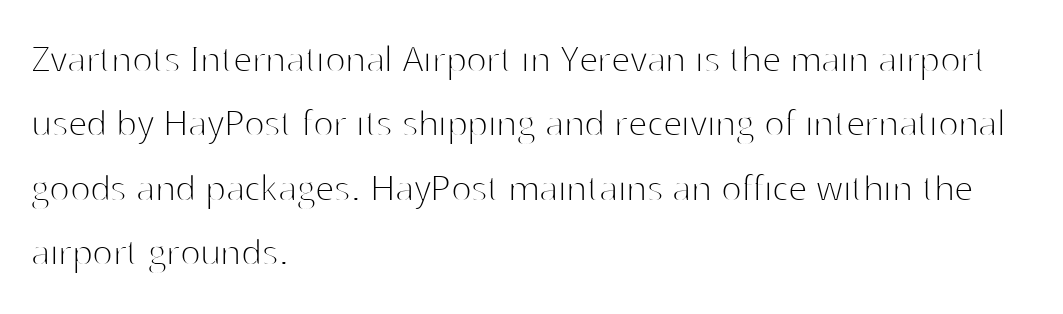
The image shows 43 px thin sans-serif type, upright; set left-aligned, normal line spacing (1.5x), normal letter spacing, not underlined; high stroke contrast and a medium x-height.
